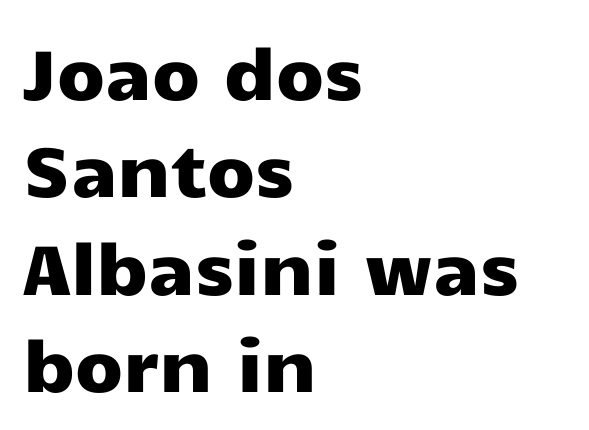
To sum up the face: it is a sans, with no serifs. Varying glyph widths throughout — classic text-font behaviour. A typesetter would mark this as roman, not italic. Descenders are the only things crossing below the line.
